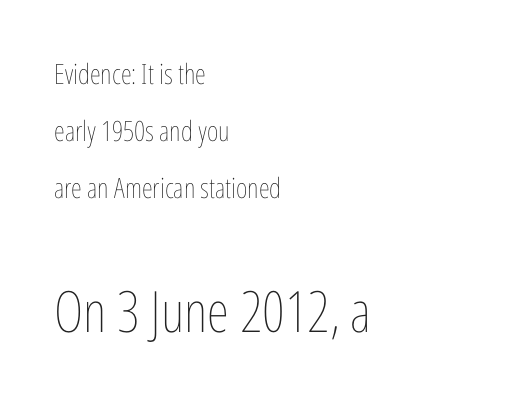
Q: Is the text bold? A: No.
Q: Is the text italic (slanted)? A: No, it is upright.
Q: Is the text underlined? A: No.
Q: How is the paragraph aligned? A: Left-aligned.
Q: Is the spacing between letters normal or unusually wide? A: Normal.
Q: Is the spacing between lines tight, normal or loose? A: Loose.
Q: Which block of text is set in a larger size, the first (top) or the second (bottom)? A: The second (bottom) one.
Q: Width (condensed, normal, or wide)? A: Condensed.
Q: Stroke contrast? A: Low.
Q: x-height? A: Medium.
Q: Monospaced? A: No.
